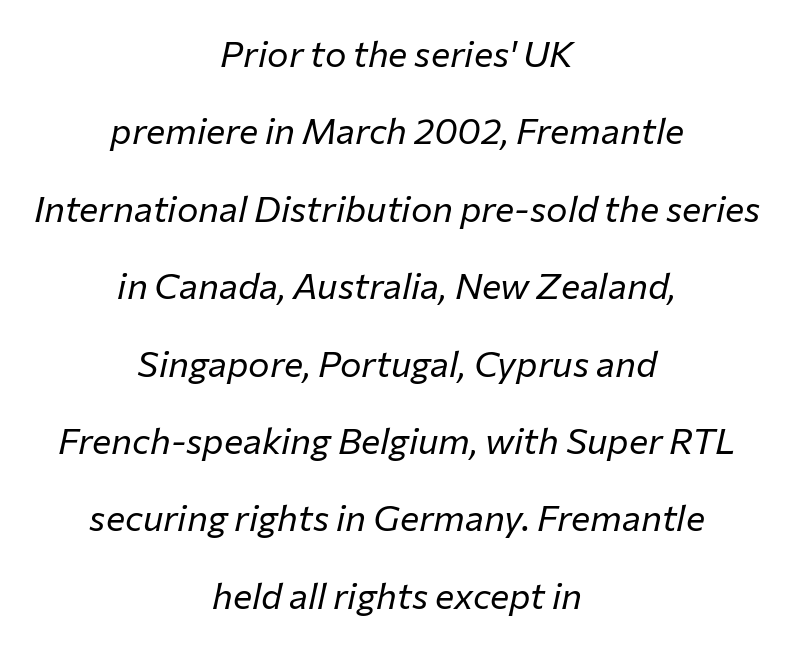
{"italic": "yes", "lean": "right", "slant_degrees": 12, "bold": "no", "weight": "regular", "width": "normal", "stroke_contrast": "low", "x_height": "medium", "monospaced": "no", "underline": "no", "align": "center", "line_spacing": "loose", "line_spacing_ratio": 2.15, "letter_spacing": "normal", "letter_spacing_em": 0.0, "glyph_px": 36}
